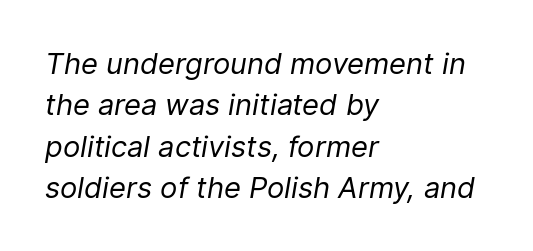
Tall strokes in this sample are angled rather than plumb. Summary of weight: not heavy and not bold. Spacing between characters is what you'd get straight out of the box. Teacher's note: observe the even left margin — that is flush-left alignment.
